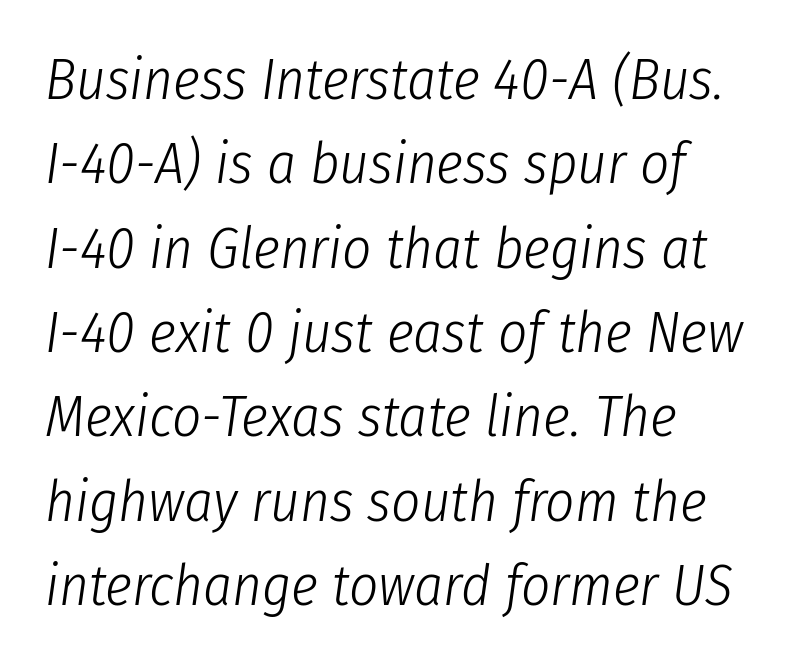
{"italic": "yes", "lean": "right", "slant_degrees": 8, "bold": "no", "weight": "light", "width": "condensed", "stroke_contrast": "low", "x_height": "medium", "monospaced": "no", "underline": "no", "align": "left", "line_spacing": "normal", "line_spacing_ratio": 1.48, "letter_spacing": "normal", "letter_spacing_em": 0.0, "glyph_px": 57}
